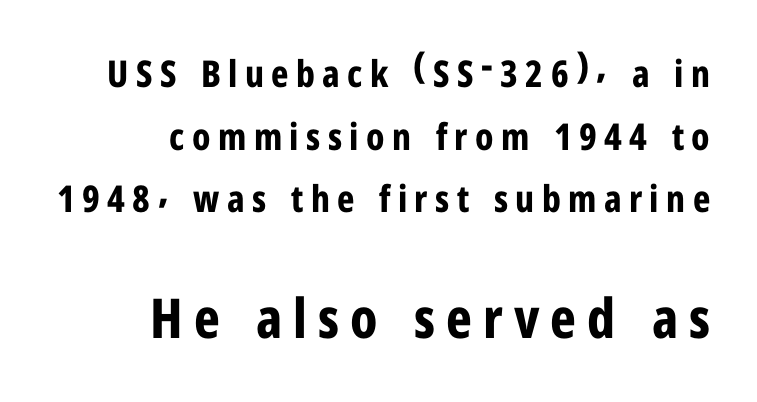
{"serif": "no", "italic": "no", "bold": "yes", "weight": "bold", "width": "condensed", "stroke_contrast": "low", "x_height": "medium", "monospaced": "no", "underline": "no", "align": "right", "line_spacing": "normal", "line_spacing_ratio": 1.69, "letter_spacing": "wide", "letter_spacing_em": 0.2, "larger_block": "second", "size_ratio": 1.49, "glyph_px": 55}
